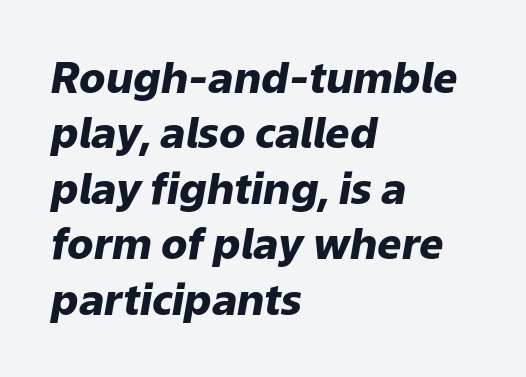
Q: Is the text bold? A: Yes.
Q: Is the text italic (slanted)? A: Yes, it leans right by about 9 degrees.
Q: Is the text underlined? A: No.
Q: How is the paragraph aligned? A: Left-aligned.
Q: Is the spacing between letters normal or unusually wide? A: Normal.
Q: Is the spacing between lines tight, normal or loose? A: Normal.
Q: Width (condensed, normal, or wide)? A: Normal.
Q: Stroke contrast? A: Low.
Q: x-height? A: Medium.
Q: Monospaced? A: No.
